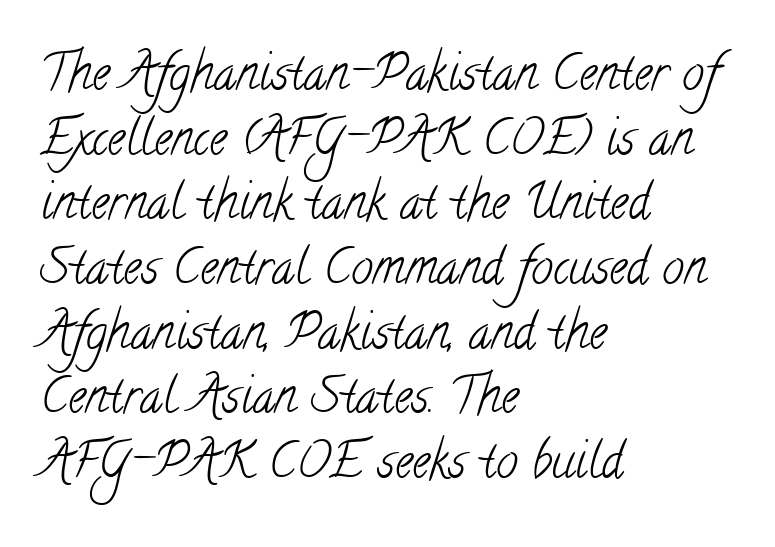
{"serif": "yes", "bold": "no", "weight": "light", "width": "condensed", "stroke_contrast": "low", "x_height": "small", "monospaced": "no", "underline": "no", "align": "left", "line_spacing": "normal", "line_spacing_ratio": 1.32, "letter_spacing": "normal", "letter_spacing_em": 0.0, "glyph_px": 49}
